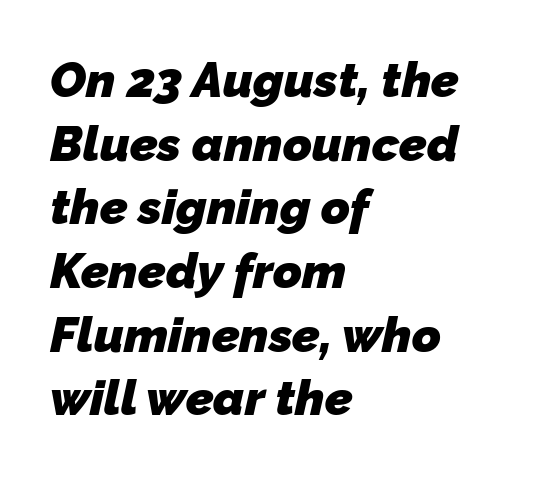
{"serif": "no", "bold": "yes", "weight": "heavy", "width": "normal", "stroke_contrast": "low", "x_height": "medium", "monospaced": "no", "underline": "no", "align": "left", "line_spacing": "normal", "line_spacing_ratio": 1.3, "letter_spacing": "normal", "letter_spacing_em": 0.0, "glyph_px": 49}
